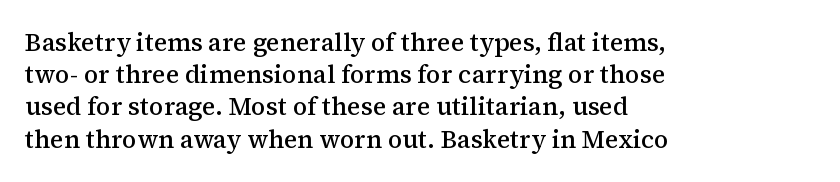
The image shows 25 px text type, upright; set left-aligned, normal line spacing (1.29x), normal letter spacing, not underlined.
